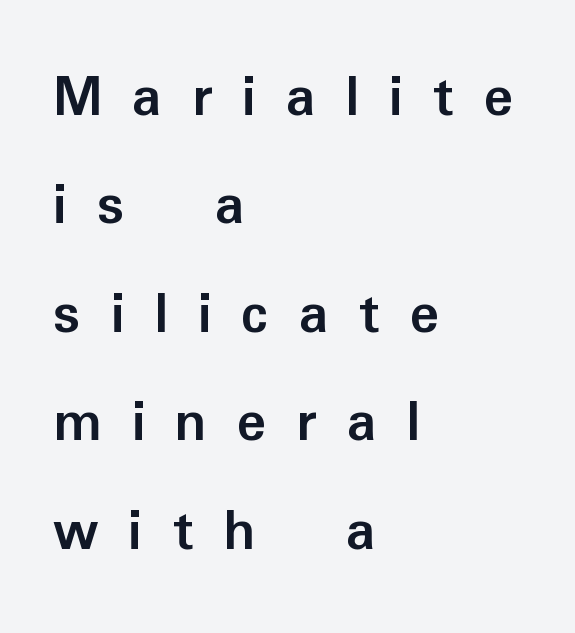
The image shows 62 px semibold sans-serif type, upright; set left-aligned, line spacing 1.75x, unusually wide letter spacing (+0.48 em), not underlined; low stroke contrast and a medium x-height.
